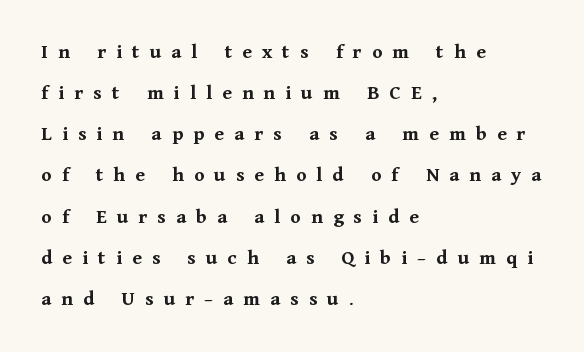
{"italic": "no", "bold": "yes", "underline": "no", "align": "left", "line_spacing": "loose", "line_spacing_ratio": 1.96, "letter_spacing": "wide", "letter_spacing_em": 0.48, "glyph_px": 21}
